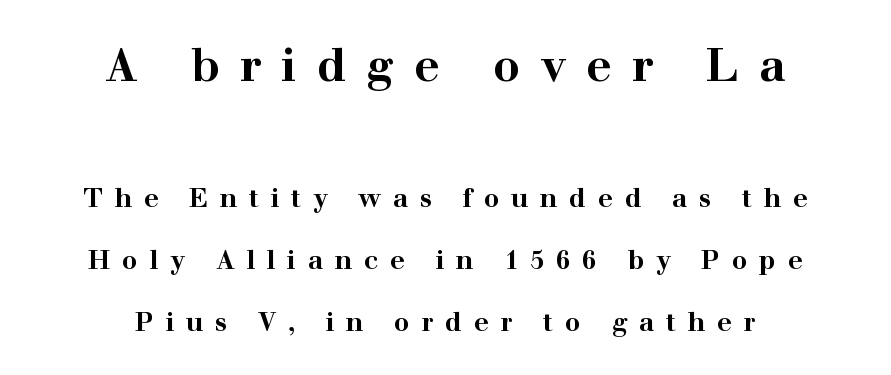
Q: Is the text bold? A: Yes.
Q: Is the text italic (slanted)? A: No, it is upright.
Q: Is the typeface a serif or a sans-serif typeface? A: Serif.
Q: Is the text underlined? A: No.
Q: How is the paragraph aligned? A: Centered.
Q: Is the spacing between letters normal or unusually wide? A: Unusually wide.
Q: Is the spacing between lines tight, normal or loose? A: Loose.
Q: Which block of text is set in a larger size, the first (top) or the second (bottom)? A: The first (top) one.
Q: Width (condensed, normal, or wide)? A: Wide.
Q: Stroke contrast? A: High.
Q: x-height? A: Medium.
Q: Monospaced? A: No.
